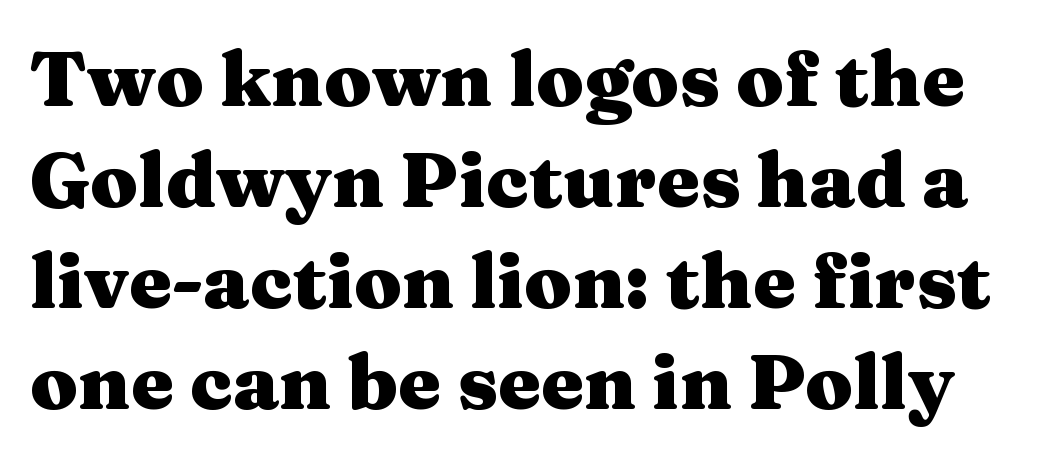
Q: Is the text bold? A: Yes.
Q: Is the text italic (slanted)? A: No, it is upright.
Q: Is the typeface a serif or a sans-serif typeface? A: Serif.
Q: Is the text underlined? A: No.
Q: Is the spacing between letters normal or unusually wide? A: Normal.
Q: Is the spacing between lines tight, normal or loose? A: Normal.
Q: Width (condensed, normal, or wide)? A: Wide.
Q: Stroke contrast? A: Medium.
Q: x-height? A: Medium.
Q: Monospaced? A: No.
